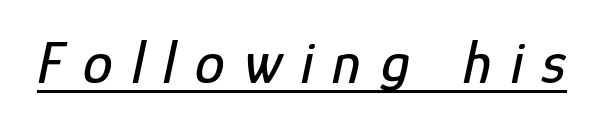
Would a proofreader flag this as italicized? Yes. Glyph-to-glyph distance is far greater than everyday printed text. You could not count columns in this text — the font is proportionally spaced. Emphasis is given by a line drawn under the lettering.
